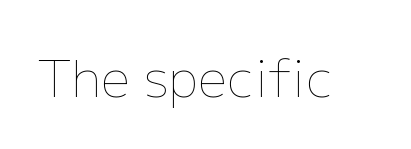
A typesetter would call this proportional, since set widths differ per character. The letters look calm and open, with moderate or lighter stems. Does the lettering tilt? It doesn't — this is upright. The words here are not underlined. The line texture is even and compact thanks to regular tracking.
